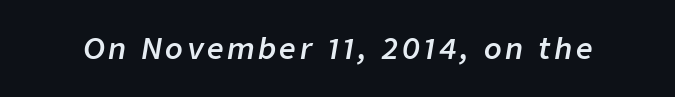
The image shows 29 px semibold type, italic (leaning right); set not underlined; low stroke contrast and a medium x-height.
